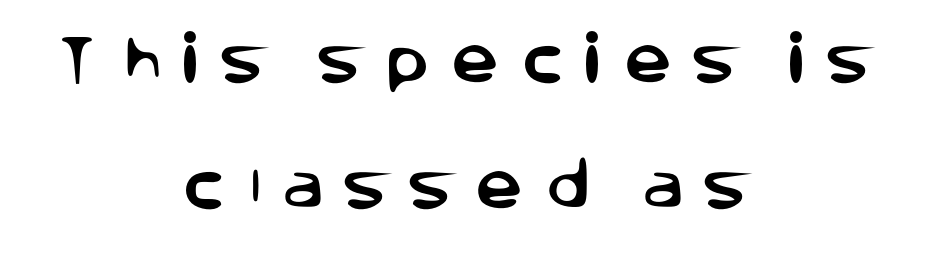
{"serif": "no", "italic": "no", "width": "normal", "stroke_contrast": "low", "x_height": "large", "monospaced": "no", "underline": "no", "align": "center", "line_spacing": "loose", "line_spacing_ratio": 2.37, "letter_spacing": "wide", "letter_spacing_em": 0.41, "glyph_px": 53}
